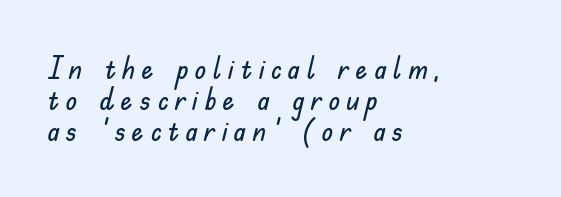
{"serif": "no", "width": "normal", "stroke_contrast": "low", "x_height": "small", "monospaced": "no", "underline": "no", "align": "left", "line_spacing": "tight", "line_spacing_ratio": 1.03, "letter_spacing": "wide", "letter_spacing_em": 0.21, "glyph_px": 30}
